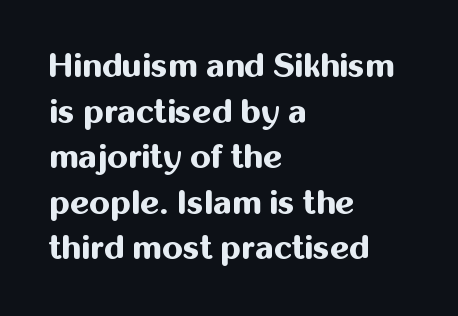
Nothing unusual about the tracking: characters are spaced as the font intends. In terms of leading, this rendering sits right in the middle. It's the straight-up-and-down kind of type. Anything drawn beneath the words? Only blank space. Is this a sans? Yes — the strokes have no serifs. The face used here is proportionally spaced, like ordinary book or web type.
